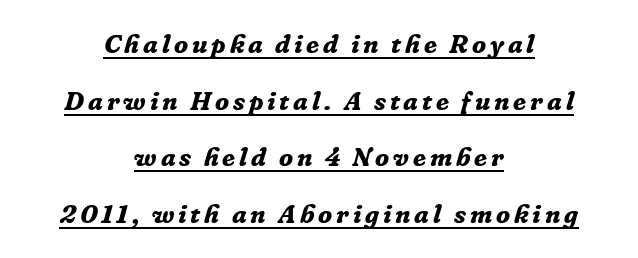
Q: Is the text bold? A: Yes.
Q: Is the text italic (slanted)? A: Yes, it leans right by about 16 degrees.
Q: Is the text underlined? A: Yes.
Q: How is the paragraph aligned? A: Centered.
Q: Is the spacing between lines tight, normal or loose? A: Loose.
